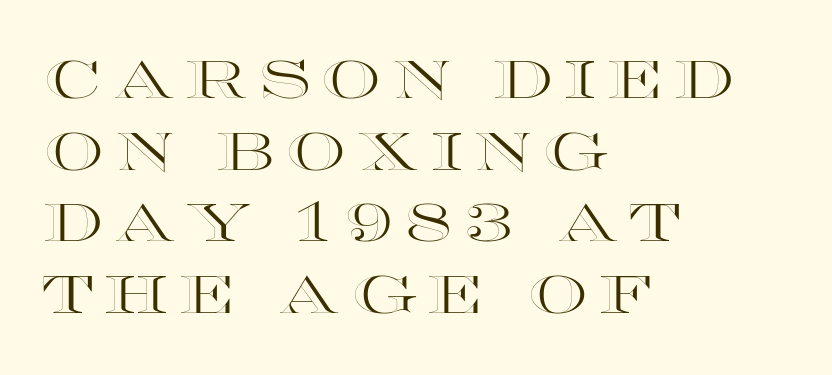
If you drew a ruler down the left edge, every line would touch it. Posture: straight, roman, zero tilt. Think of a printed novel: that variable character pitch is what you see here. Observe the wide spacing: letters keep a clear distance from each other. The space beneath each line is pristine and unruled. Reading down the column, the eye jumps a familiar distance to each next line.
